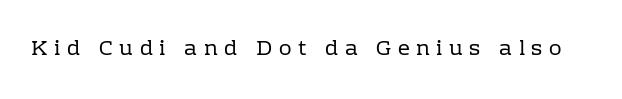
This is roman type, the default non-slanted kind. Between one letter and the next there's a generous, obvious gap. These glyphs show unthickened strokes, regular width or finer. The space beneath each line is pristine and unruled.
